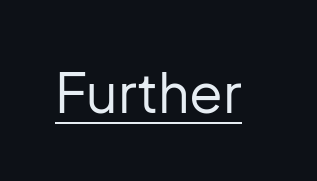
The image shows 55 px regular-weight sans-serif type, upright; set normal letter spacing, underlined; low stroke contrast and a medium x-height.
